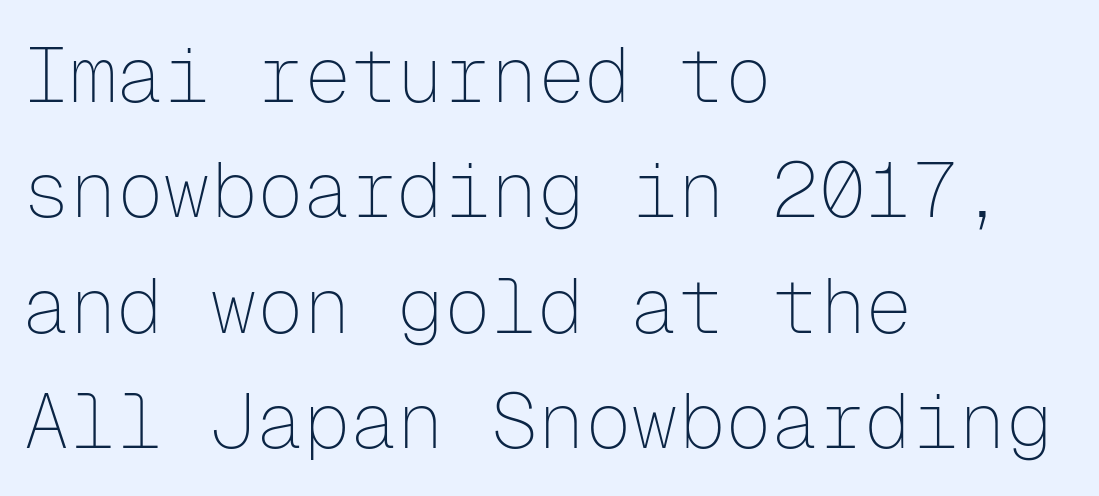
Q: Is the text bold? A: No.
Q: Is the text italic (slanted)? A: No, it is upright.
Q: Is the typeface a serif or a sans-serif typeface? A: Sans-serif.
Q: Is the text underlined? A: No.
Q: How is the paragraph aligned? A: Left-aligned.
Q: Is the spacing between letters normal or unusually wide? A: Normal.
Q: Is the spacing between lines tight, normal or loose? A: Normal.
Q: Width (condensed, normal, or wide)? A: Normal.
Q: Stroke contrast? A: Low.
Q: x-height? A: Medium.
Q: Monospaced? A: Yes.
